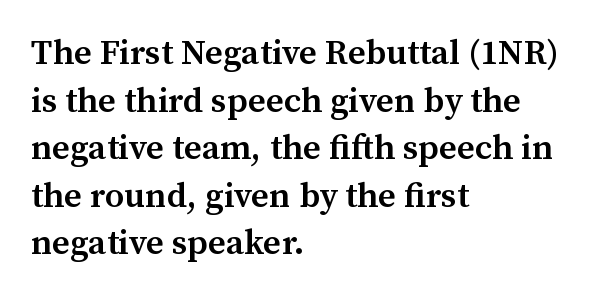
The image shows 35 px semibold serif type, upright; set left-aligned, normal line spacing (1.36x), normal letter spacing, not underlined; medium stroke contrast and a medium x-height.
